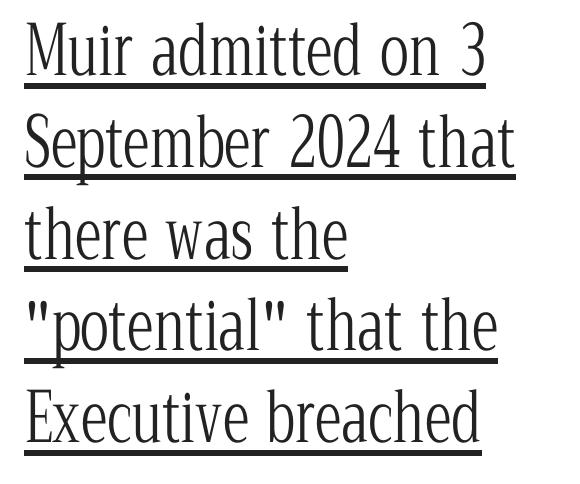
The image shows 68 px light, condensed serif type, upright; set left-aligned, normal line spacing (1.35x), normal letter spacing, underlined; low stroke contrast and a medium x-height.
